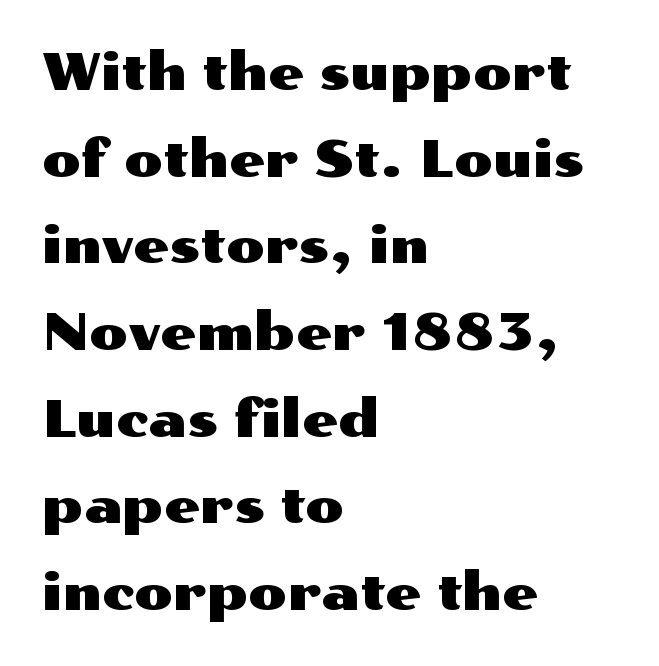
{"serif": "no", "italic": "no", "width": "wide", "stroke_contrast": "medium", "x_height": "medium", "monospaced": "no", "underline": "no", "align": "left", "line_spacing": "normal", "line_spacing_ratio": 1.7, "letter_spacing": "normal", "letter_spacing_em": 0.0, "glyph_px": 51}
